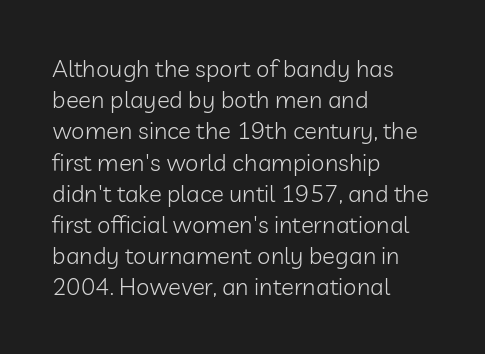
The image shows 24 px text type, upright; set left-aligned, normal line spacing (1.3x), normal letter spacing, not underlined.
